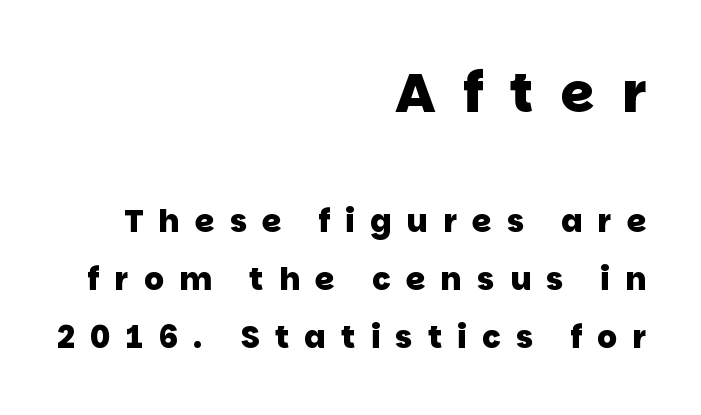
The rag falls on the left side of this text block. Typographic density is high because the face is bold. The designer gave the opening block more size than the closing block. The area under the type is left untouched. Serifs: no, the terminals of the letterforms are clean.
